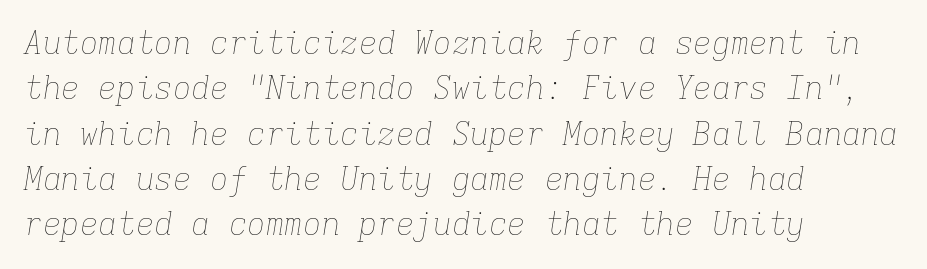
Q: Is the text bold? A: No.
Q: Is the text italic (slanted)? A: Yes, it leans right by about 9 degrees.
Q: Is the text underlined? A: No.
Q: How is the paragraph aligned? A: Left-aligned.
Q: Is the spacing between letters normal or unusually wide? A: Normal.
Q: Is the spacing between lines tight, normal or loose? A: Normal.
Q: Width (condensed, normal, or wide)? A: Normal.
Q: Stroke contrast? A: Low.
Q: x-height? A: Medium.
Q: Monospaced? A: Yes.
